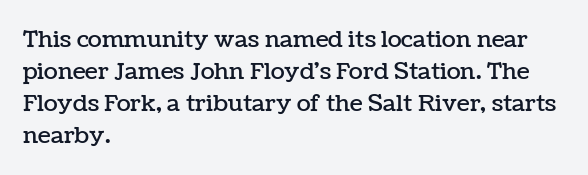
Q: Is the text italic (slanted)? A: No, it is upright.
Q: Is the text underlined? A: No.
Q: How is the paragraph aligned? A: Left-aligned.
Q: Is the spacing between letters normal or unusually wide? A: Normal.
Q: Is the spacing between lines tight, normal or loose? A: Normal.
